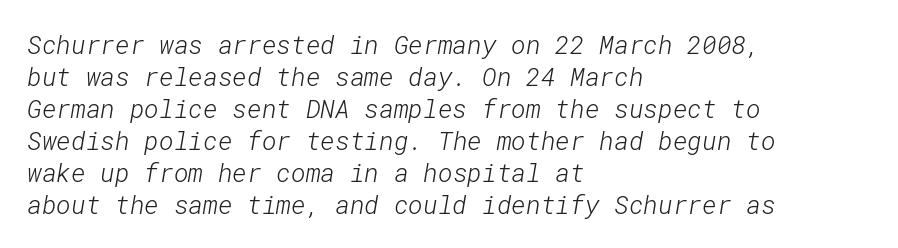
{"bold": "no", "underline": "no", "align": "left", "line_spacing": "normal", "line_spacing_ratio": 1.28, "letter_spacing": "normal", "letter_spacing_em": 0.0, "glyph_px": 25}
